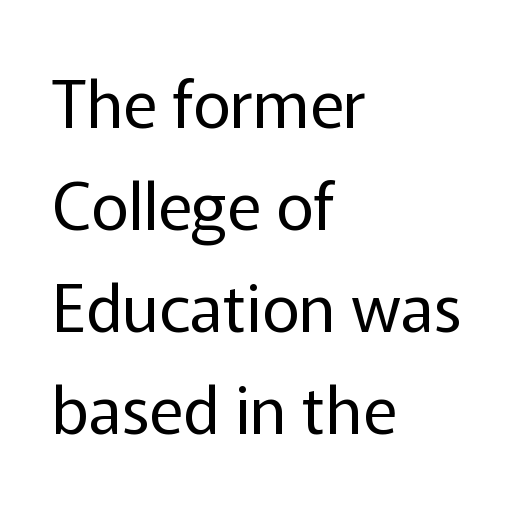
Is there much room between lines? A standard amount, neither cramped nor airy. The face used here is proportionally spaced, like ordinary book or web type. Horizontal alignment here is leftward, the default for most running prose. This rendering employs a face without finishing strokes, i.e., a sans-serif. The typesetting does not lean heavy: it is not bold. This rendering features lettering with no underline.
